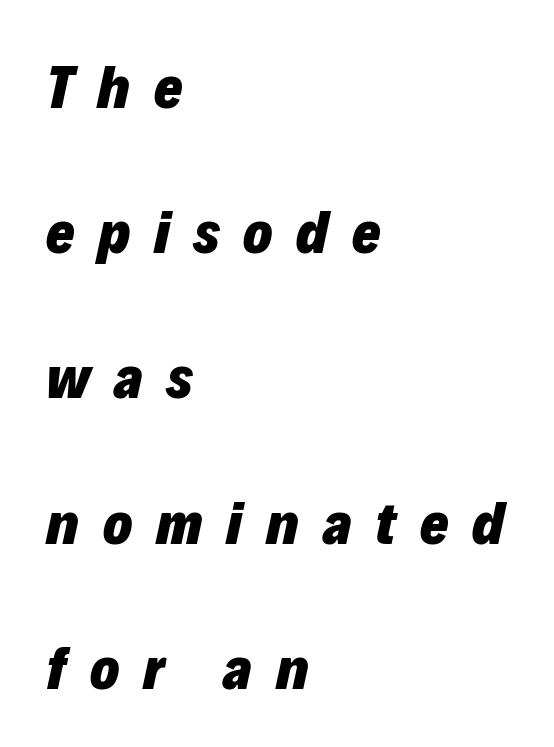
Set as a true bold cut, around the 700 mark. This sample has the flowing, uneven cadence of proportional lettering. Teacher's note: observe the even left margin — that is flush-left alignment. Underlining? Definitely not there. Looking at the ascenders, they clearly lean. The leading is generous, giving the passage an open texture.
